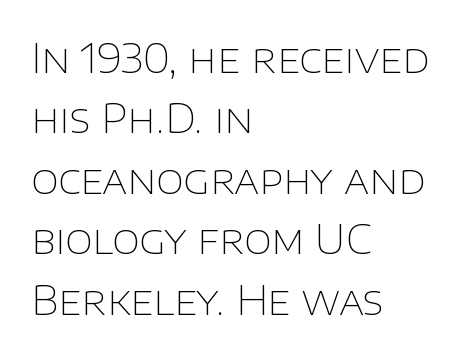
The strip under each line holds only bare page. Inter-character spacing is left at the font's built-in metrics. The face used here is a sans, in the tradition of grotesques and geometrics. Character widths vary here, with narrow letters taking less room than wide ones.
